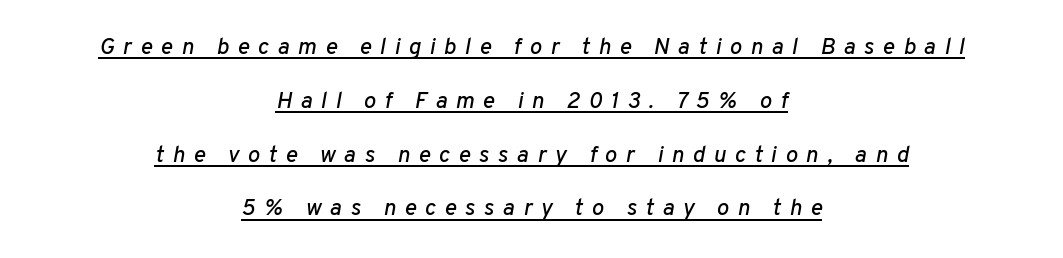
Q: Is the text italic (slanted)? A: Yes, it leans right by about 10 degrees.
Q: Is the text underlined? A: Yes.
Q: How is the paragraph aligned? A: Centered.
Q: Is the spacing between letters normal or unusually wide? A: Unusually wide.
Q: Is the spacing between lines tight, normal or loose? A: Loose.
